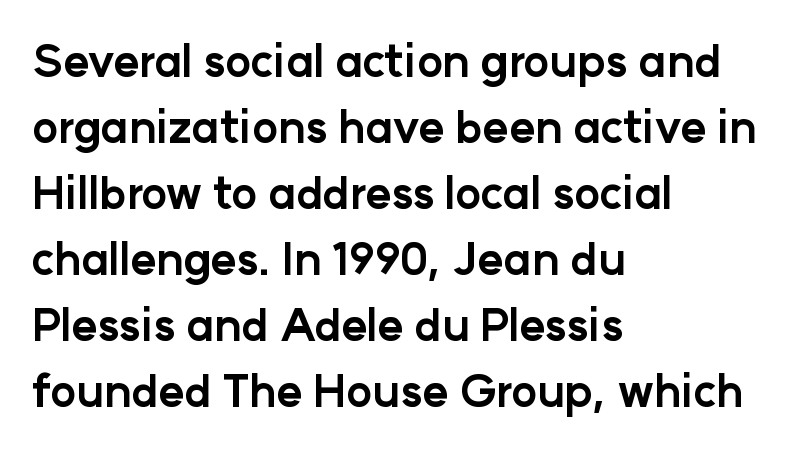
{"serif": "no", "italic": "no", "bold": "yes", "weight": "bold", "width": "normal", "stroke_contrast": "low", "x_height": "medium", "monospaced": "no", "underline": "no", "align": "left", "line_spacing": "normal", "line_spacing_ratio": 1.5, "letter_spacing": "normal", "letter_spacing_em": 0.0, "glyph_px": 44}
